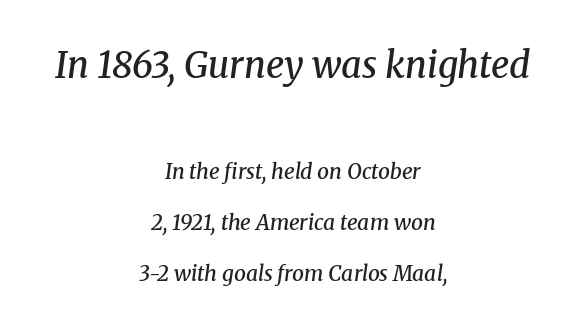
Q: Is the text bold? A: Semi-bold.
Q: Is the text italic (slanted)? A: Yes, it leans right by about 8 degrees.
Q: Is the typeface a serif or a sans-serif typeface? A: Serif.
Q: Is the text underlined? A: No.
Q: How is the paragraph aligned? A: Centered.
Q: Is the spacing between letters normal or unusually wide? A: Normal.
Q: Is the spacing between lines tight, normal or loose? A: Loose.
Q: Which block of text is set in a larger size, the first (top) or the second (bottom)? A: The first (top) one.
Q: Width (condensed, normal, or wide)? A: Normal.
Q: Stroke contrast? A: Medium.
Q: x-height? A: Medium.
Q: Monospaced? A: No.
